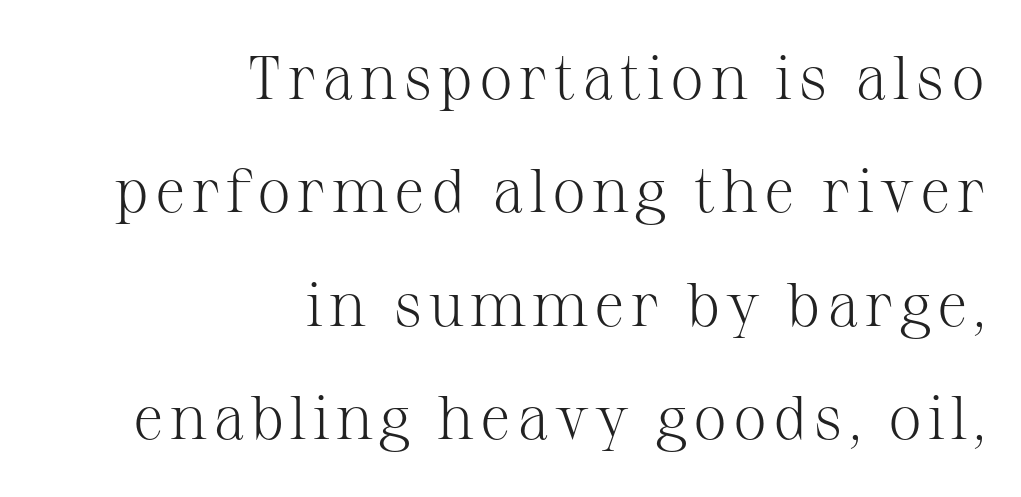
Q: Is the text bold? A: No.
Q: Is the text italic (slanted)? A: No, it is upright.
Q: Is the typeface a serif or a sans-serif typeface? A: Serif.
Q: Is the text underlined? A: No.
Q: How is the paragraph aligned? A: Right-aligned.
Q: Width (condensed, normal, or wide)? A: Normal.
Q: Stroke contrast? A: Medium.
Q: x-height? A: Medium.
Q: Monospaced? A: No.
